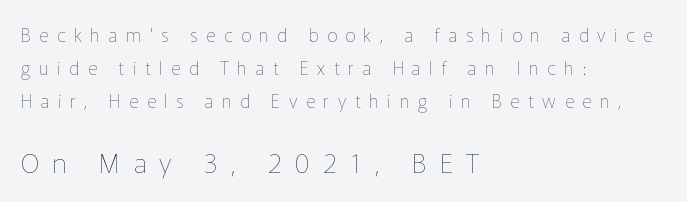
{"italic": "no", "bold": "no", "underline": "no", "align": "left", "line_spacing_ratio": 1.82, "letter_spacing": "wide", "letter_spacing_em": 0.48, "larger_block": "second", "size_ratio": 1.5, "glyph_px": 27}
